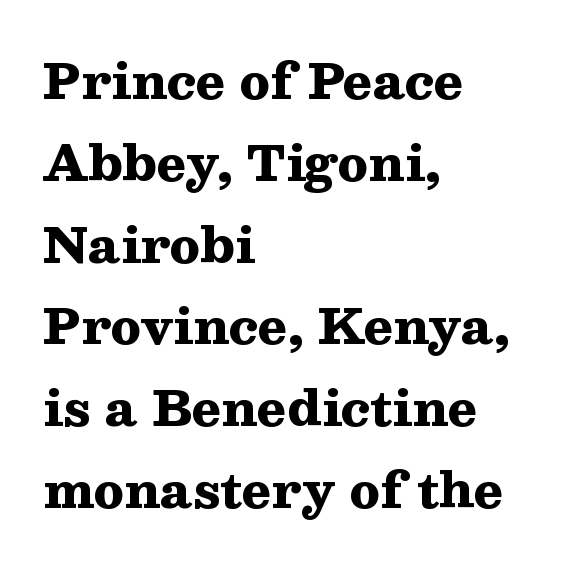
The image shows 49 px heavy, wide serif type, upright; set left-aligned, normal line spacing (1.67x), normal letter spacing, not underlined; medium stroke contrast and a medium x-height.
